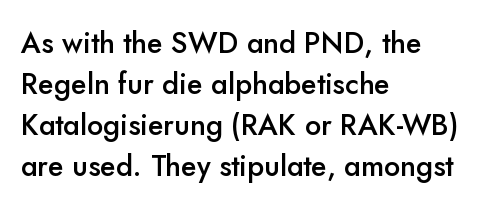
The image shows 29 px semibold sans-serif type, upright; set left-aligned, normal line spacing (1.41x), normal letter spacing, not underlined; low stroke contrast and a small x-height.
